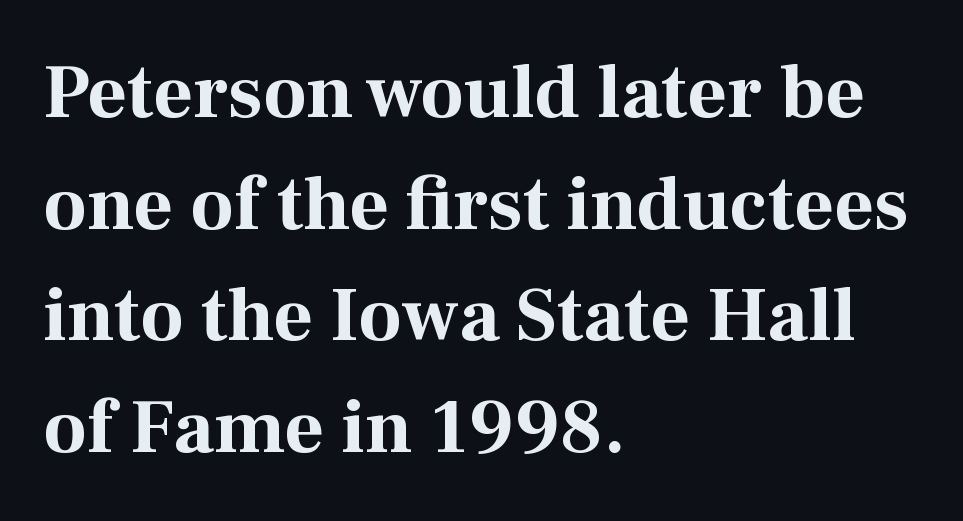
{"serif": "yes", "italic": "no", "bold": "yes", "weight": "bold", "width": "normal", "stroke_contrast": "medium", "x_height": "medium", "monospaced": "no", "underline": "no", "align": "left", "line_spacing": "normal", "line_spacing_ratio": 1.45, "letter_spacing": "normal", "letter_spacing_em": 0.0, "glyph_px": 77}
